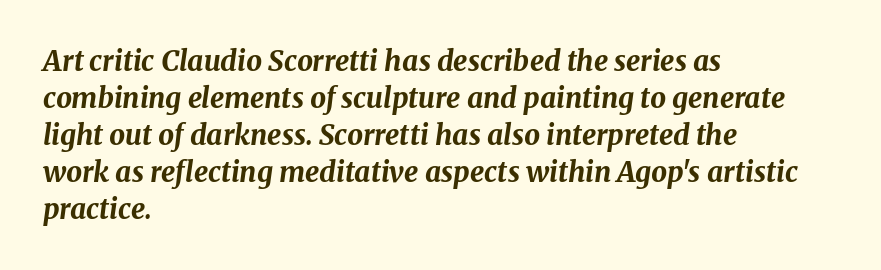
{"italic": "yes", "lean": "right", "slant_degrees": 8, "bold": "yes", "weight": "bold", "width": "normal", "stroke_contrast": "medium", "x_height": "medium", "monospaced": "no", "underline": "no", "align": "left", "line_spacing": "normal", "line_spacing_ratio": 1.32, "letter_spacing": "normal", "letter_spacing_em": 0.0, "glyph_px": 28}
